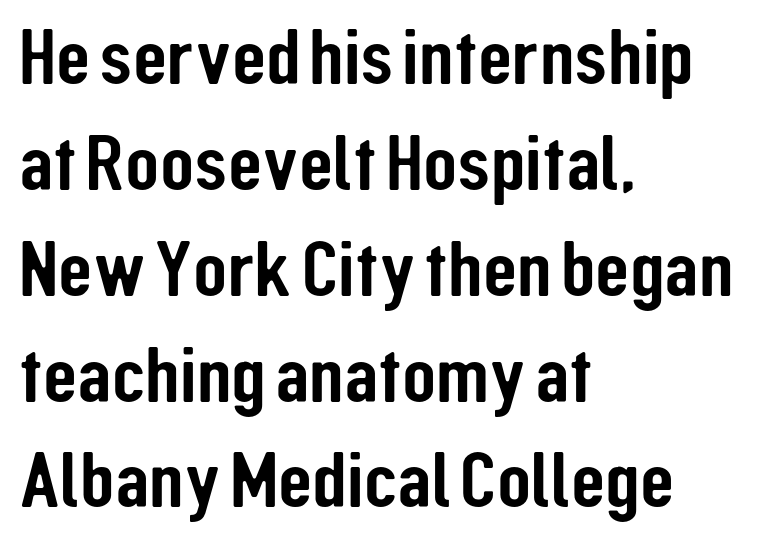
{"serif": "no", "italic": "no", "width": "condensed", "stroke_contrast": "low", "x_height": "medium", "monospaced": "no", "underline": "no", "align": "left", "line_spacing": "normal", "line_spacing_ratio": 1.34, "letter_spacing": "normal", "letter_spacing_em": 0.0, "glyph_px": 79}
